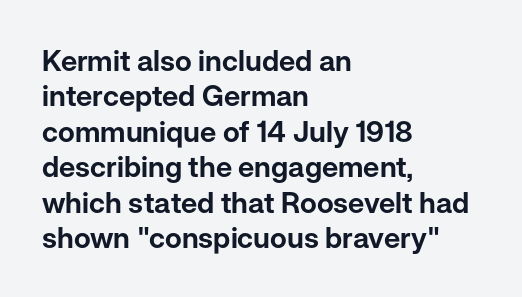
{"serif": "no", "italic": "no", "width": "normal", "stroke_contrast": "low", "x_height": "medium", "monospaced": "no", "underline": "no", "align": "left", "line_spacing_ratio": 1.22, "letter_spacing": "normal", "letter_spacing_em": 0.0, "glyph_px": 29}
